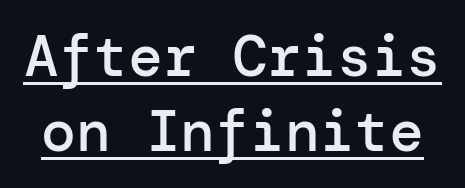
The image shows 58 px semibold sans-serif type, upright; set normal line spacing (1.3x), normal letter spacing, underlined; low stroke contrast and a medium x-height.
